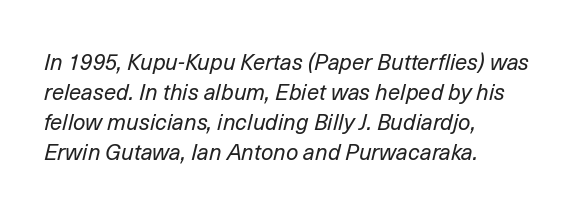
{"italic": "yes", "lean": "right", "slant_degrees": 14, "bold": "no", "underline": "no", "align": "left", "line_spacing": "normal", "line_spacing_ratio": 1.37, "letter_spacing": "normal", "letter_spacing_em": 0.0, "glyph_px": 22}
